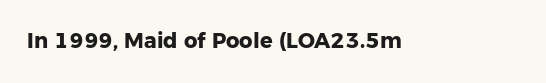
The letterforms sit shoulder to shoulder at normal distance. These lines were composed using upright roman letters. Check the space under the baseline: it is left empty. The sample has been set heavy, in full bold.
